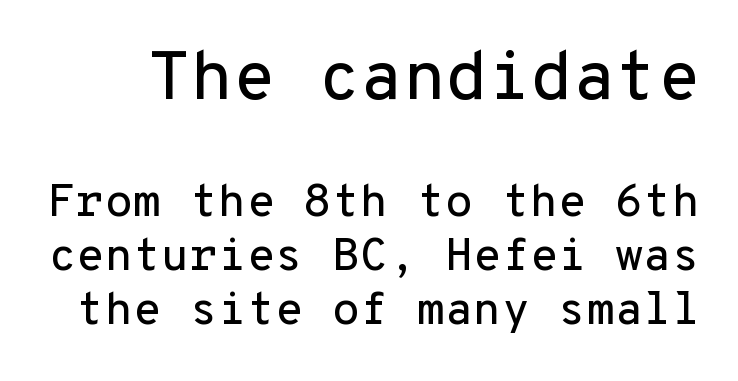
{"serif": "no", "italic": "no", "width": "normal", "stroke_contrast": "low", "x_height": "medium", "monospaced": "yes", "underline": "no", "line_spacing_ratio": 1.18, "letter_spacing": "normal", "letter_spacing_em": 0.0, "larger_block": "first", "size_ratio": 1.5, "glyph_px": 69}
